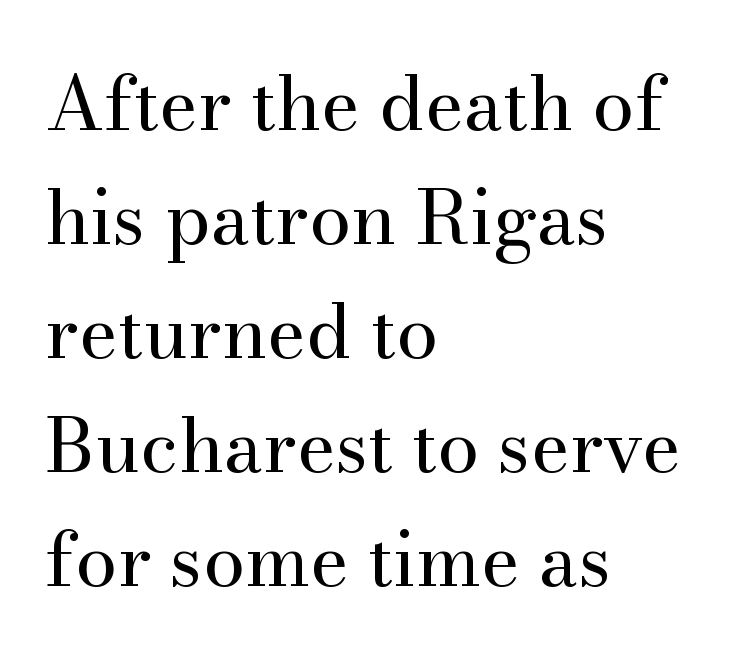
Q: Is the text bold? A: No.
Q: Is the text italic (slanted)? A: No, it is upright.
Q: Is the typeface a serif or a sans-serif typeface? A: Serif.
Q: Is the text underlined? A: No.
Q: How is the paragraph aligned? A: Left-aligned.
Q: Is the spacing between letters normal or unusually wide? A: Normal.
Q: Is the spacing between lines tight, normal or loose? A: Normal.
Q: Width (condensed, normal, or wide)? A: Normal.
Q: Stroke contrast? A: Medium.
Q: x-height? A: Small.
Q: Monospaced? A: No.
